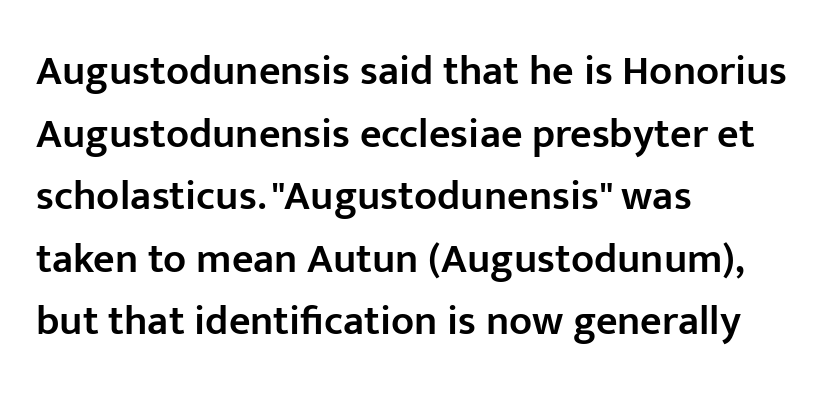
Proportional: the letters do not fall into vertical columns. Is there much room between lines? A standard amount, neither cramped nor airy. The string is rendered with underlining switched off. Typographic density is moderately raised because the face is semibold. How are the letters spaced? Ordinarily, with no added tracking.
